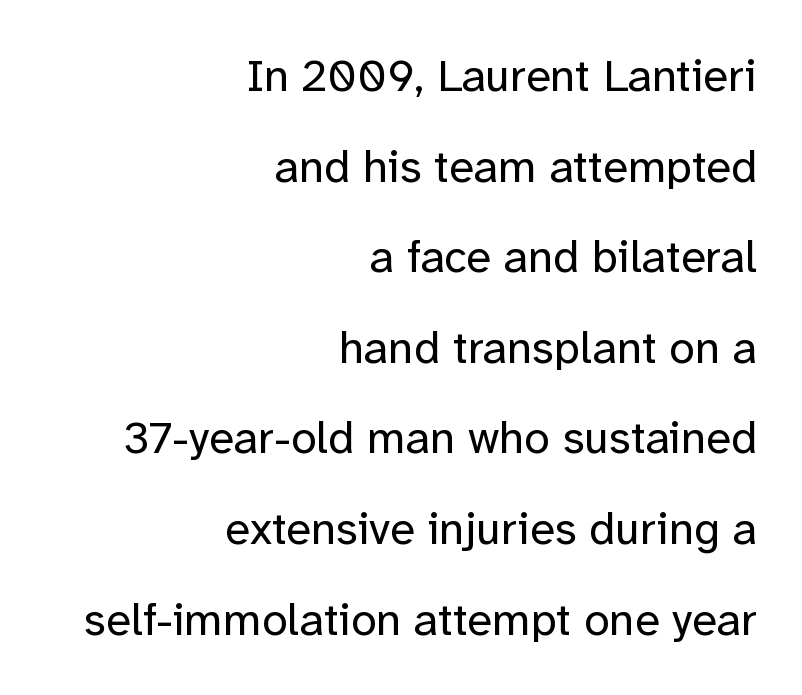
{"serif": "no", "italic": "no", "bold": "no", "weight": "regular", "width": "normal", "stroke_contrast": "low", "x_height": "medium", "monospaced": "no", "underline": "no", "align": "right", "line_spacing": "loose", "line_spacing_ratio": 1.97, "letter_spacing": "normal", "letter_spacing_em": 0.0, "glyph_px": 46}
